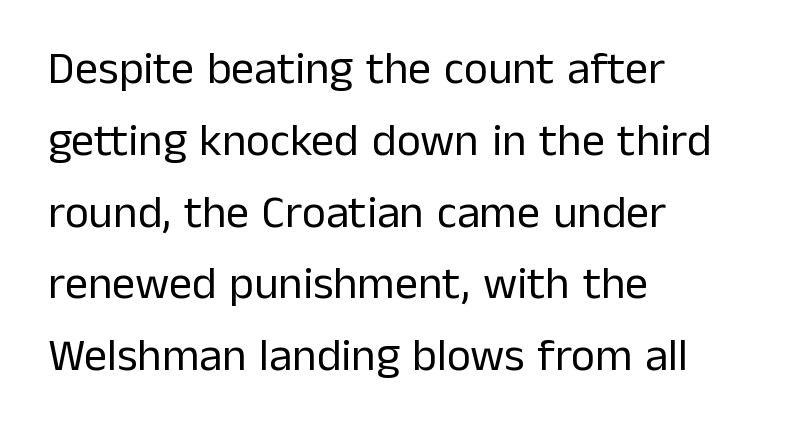
{"serif": "no", "italic": "no", "bold": "no", "weight": "regular", "width": "normal", "stroke_contrast": "low", "x_height": "medium", "monospaced": "no", "underline": "no", "align": "left", "line_spacing": "normal", "line_spacing_ratio": 1.56, "letter_spacing": "normal", "letter_spacing_em": 0.0, "glyph_px": 46}
